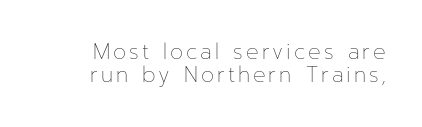
Q: Is the text bold? A: No.
Q: Is the text italic (slanted)? A: No, it is upright.
Q: Is the text underlined? A: No.
Q: How is the paragraph aligned? A: Right-aligned.
Q: Is the spacing between lines tight, normal or loose? A: Tight.
